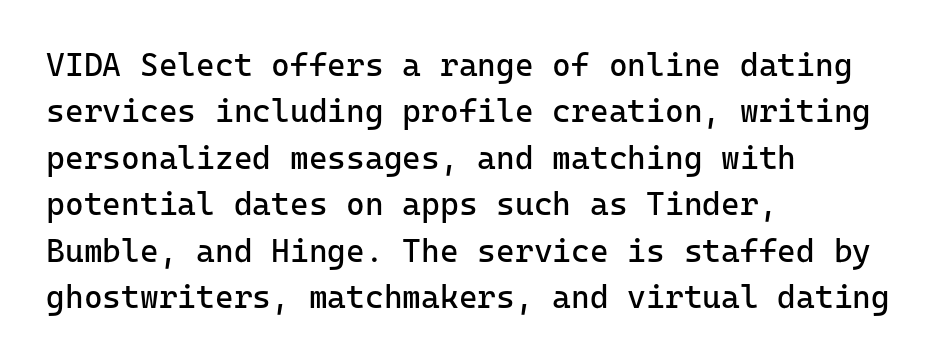
Q: Is the text bold? A: No.
Q: Is the text italic (slanted)? A: No, it is upright.
Q: Is the typeface a serif or a sans-serif typeface? A: Sans-serif.
Q: Is the text underlined? A: No.
Q: How is the paragraph aligned? A: Left-aligned.
Q: Is the spacing between letters normal or unusually wide? A: Normal.
Q: Is the spacing between lines tight, normal or loose? A: Normal.
Q: Width (condensed, normal, or wide)? A: Normal.
Q: Stroke contrast? A: Low.
Q: x-height? A: Medium.
